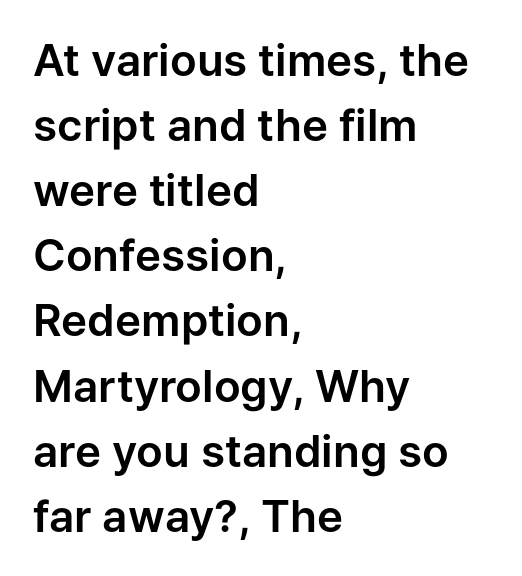
Check where the strokes stop: nothing finishes them off — pure sans. Is there much room between lines? A standard amount, neither cramped nor airy. Rendered with straight, roman letterforms. Leftover space on each line is placed entirely after the last word. The glyphs are unaccompanied by any horizontal stroke below them. These lines keep a tight, regular rhythm from letter to letter.
